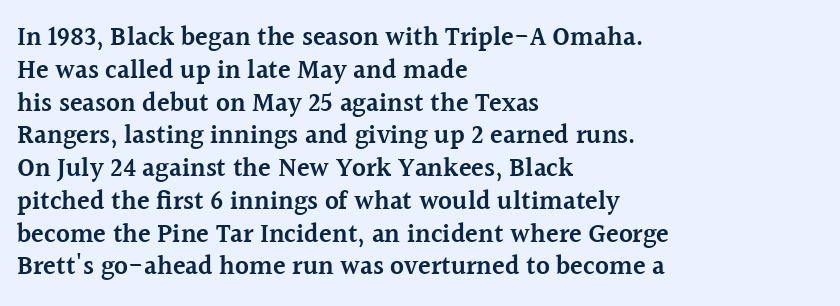
{"italic": "no", "bold": "semi", "underline": "no", "align": "left", "line_spacing": "normal", "line_spacing_ratio": 1.26, "letter_spacing": "normal", "letter_spacing_em": 0.0, "glyph_px": 26}
